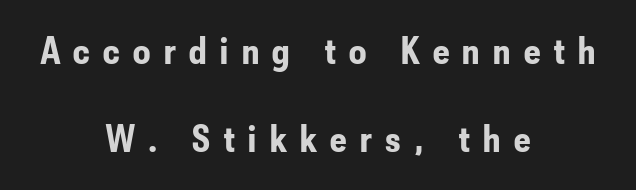
{"serif": "no", "italic": "no", "bold": "yes", "weight": "bold", "width": "condensed", "stroke_contrast": "low", "x_height": "small", "monospaced": "no", "underline": "no", "align": "center", "line_spacing": "loose", "line_spacing_ratio": 2.31, "letter_spacing": "wide", "letter_spacing_em": 0.36, "glyph_px": 38}
